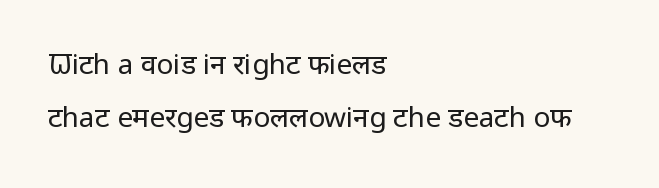
The image shows 28 px regular-weight sans-serif type, upright; set left-aligned, loose line spacing (1.9x), normal letter spacing, not underlined; low stroke contrast and a medium x-height.
